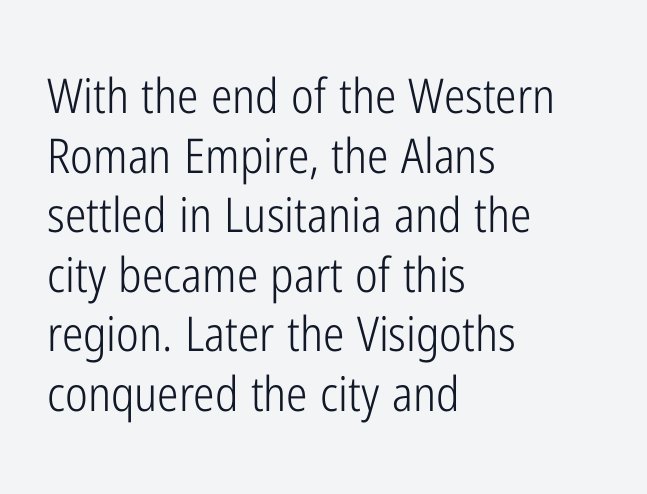
Q: Is the text bold? A: No.
Q: Is the text italic (slanted)? A: No, it is upright.
Q: Is the typeface a serif or a sans-serif typeface? A: Sans-serif.
Q: Is the text underlined? A: No.
Q: How is the paragraph aligned? A: Left-aligned.
Q: Is the spacing between letters normal or unusually wide? A: Normal.
Q: Width (condensed, normal, or wide)? A: Condensed.
Q: Stroke contrast? A: Low.
Q: x-height? A: Medium.
Q: Monospaced? A: No.
